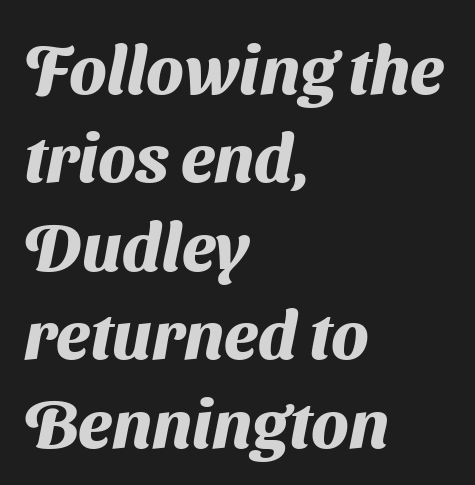
Q: Is the text bold? A: Yes.
Q: Is the typeface a serif or a sans-serif typeface? A: Sans-serif.
Q: Is the text underlined? A: No.
Q: How is the paragraph aligned? A: Left-aligned.
Q: Is the spacing between letters normal or unusually wide? A: Normal.
Q: Is the spacing between lines tight, normal or loose? A: Normal.
Q: Width (condensed, normal, or wide)? A: Normal.
Q: Stroke contrast? A: Medium.
Q: x-height? A: Medium.
Q: Monospaced? A: No.
